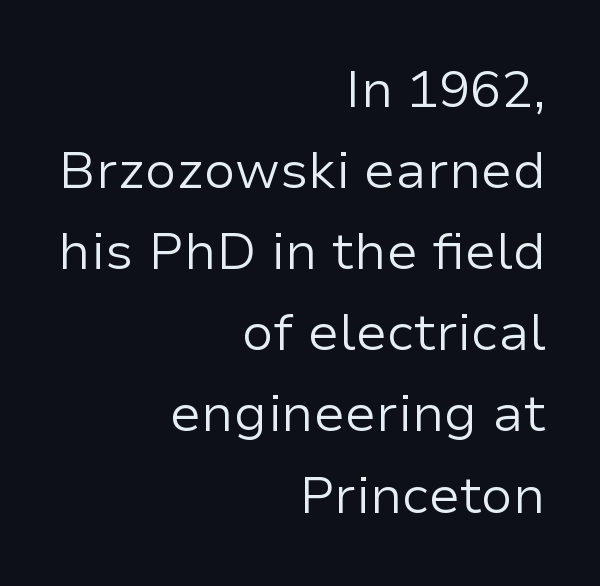
The image shows 52 px regular-weight sans-serif type, upright; set right-aligned, normal line spacing (1.56x), normal letter spacing, not underlined; low stroke contrast and a medium x-height.
